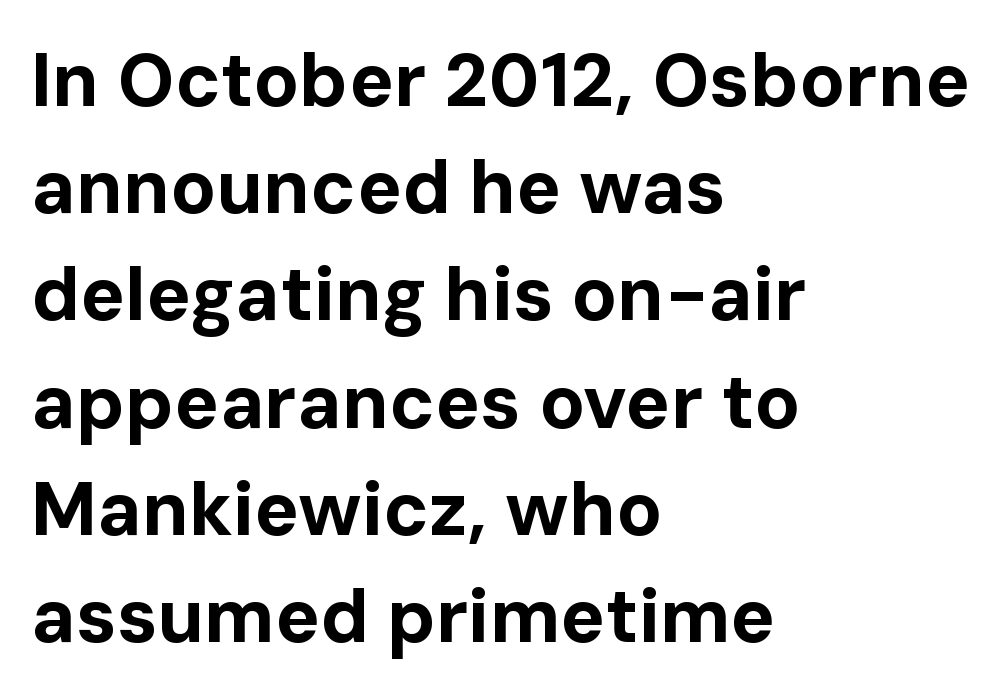
The image shows 75 px bold sans-serif type, upright; set left-aligned, normal line spacing (1.43x), normal letter spacing, not underlined; low stroke contrast and a medium x-height.
